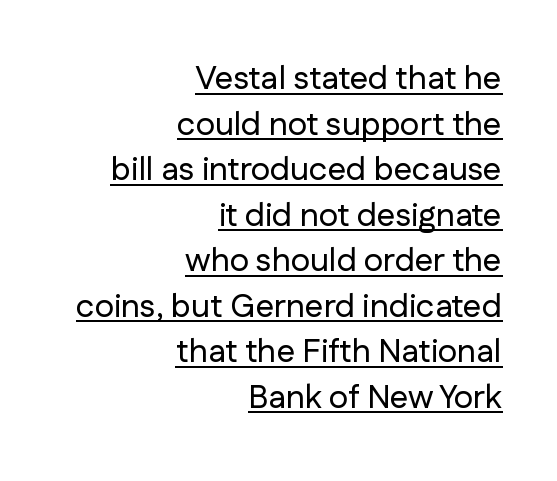
{"serif": "no", "italic": "no", "width": "normal", "stroke_contrast": "low", "x_height": "medium", "monospaced": "no", "underline": "yes", "align": "right", "line_spacing": "normal", "line_spacing_ratio": 1.38, "letter_spacing": "normal", "letter_spacing_em": 0.0, "glyph_px": 33}
